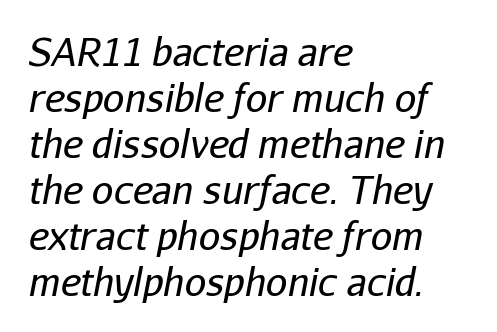
Character widths vary here, with narrow letters taking less room than wide ones. Default kerning and tracking; the words read as compact shapes. Anything drawn beneath the words? Only blank space. The cut favours lightness, reaching ordinary text weight at its darkest. The typesetter chose a ragged-right arrangement here. Italic: yes, the glyphs are oblique.
